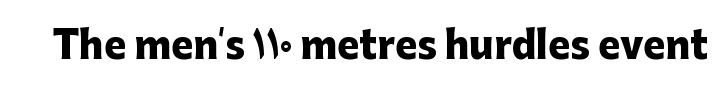
The image shows 37 px heavy sans-serif type, upright; set normal letter spacing, not underlined; low stroke contrast and a medium x-height.
